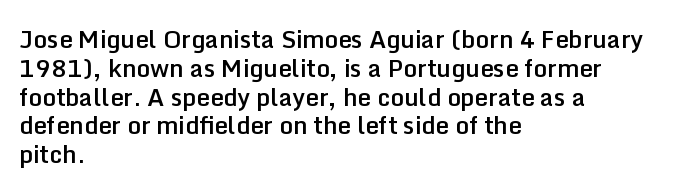
The image shows 24 px text type, upright; set left-aligned, line spacing 1.2x, normal letter spacing, not underlined.
